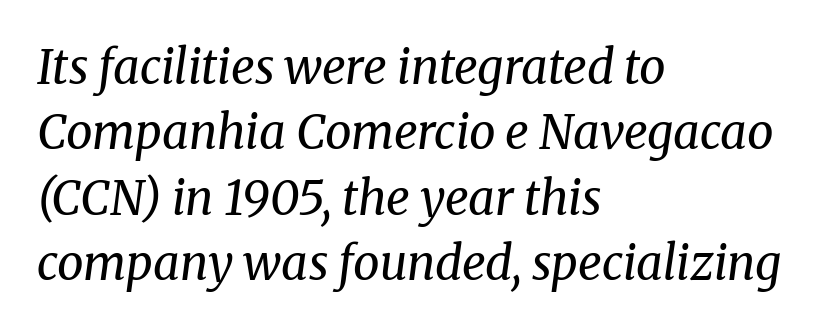
The image shows 47 px regular-weight serif type, italic (leaning right); set left-aligned, normal line spacing (1.39x), normal letter spacing, not underlined; medium stroke contrast and a medium x-height.
